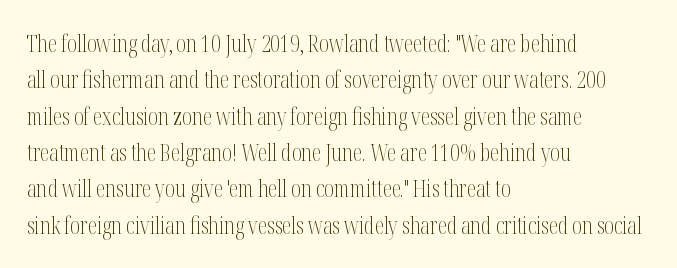
Q: Is the text bold? A: No.
Q: Is the text italic (slanted)? A: No, it is upright.
Q: Is the text underlined? A: No.
Q: How is the paragraph aligned? A: Left-aligned.
Q: Is the spacing between letters normal or unusually wide? A: Normal.
Q: Is the spacing between lines tight, normal or loose? A: Normal.
